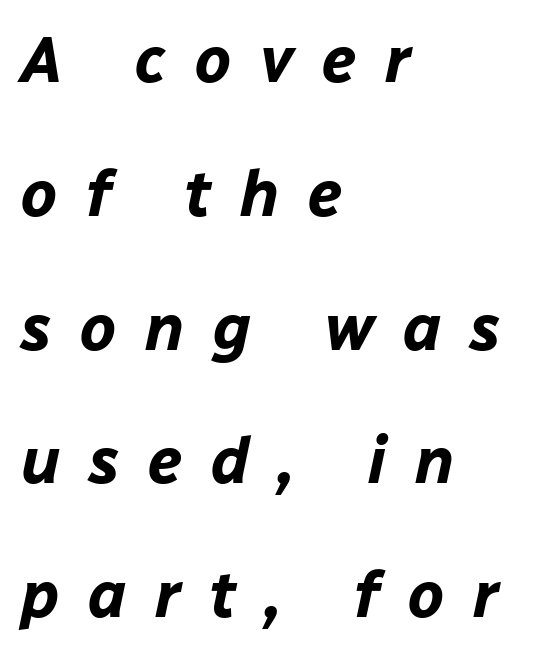
{"italic": "yes", "lean": "right", "slant_degrees": 12, "bold": "yes", "weight": "bold", "width": "normal", "stroke_contrast": "low", "x_height": "medium", "monospaced": "no", "underline": "no", "align": "left", "line_spacing": "loose", "line_spacing_ratio": 2.09, "letter_spacing": "wide", "letter_spacing_em": 0.45, "glyph_px": 64}
